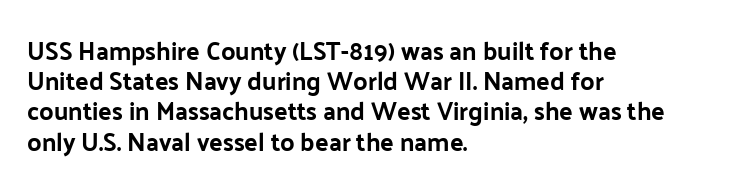
The image shows 25 px text type, upright; set left-aligned, line spacing 1.21x, normal letter spacing, not underlined.
